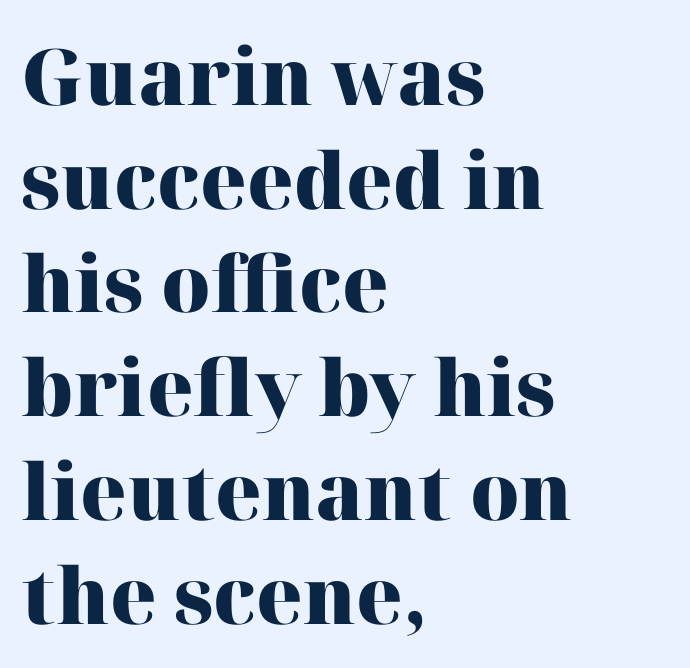
The image shows 78 px heavy serif type, upright; set left-aligned, normal line spacing (1.33x), normal letter spacing, not underlined; high stroke contrast and a medium x-height.
